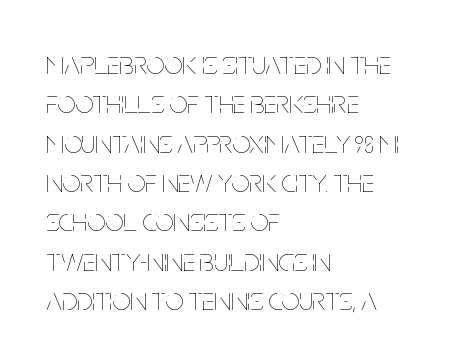
Q: Is the text bold? A: No.
Q: Is the text italic (slanted)? A: No, it is upright.
Q: Is the text underlined? A: No.
Q: How is the paragraph aligned? A: Left-aligned.
Q: Is the spacing between letters normal or unusually wide? A: Normal.
Q: Width (condensed, normal, or wide)? A: Condensed.
Q: Stroke contrast? A: Low.
Q: x-height? A: Large.
Q: Monospaced? A: No.
